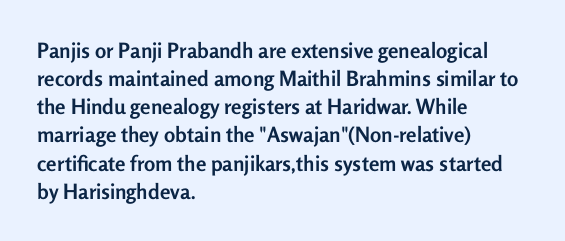
The image shows 21 px bold type, upright; set left-aligned, normal line spacing (1.34x), normal letter spacing, not underlined.
